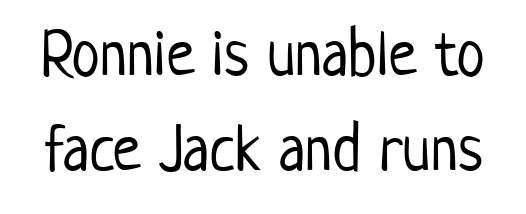
{"serif": "no", "italic": "no", "bold": "no", "weight": "light", "width": "condensed", "stroke_contrast": "low", "x_height": "medium", "monospaced": "no", "underline": "no", "line_spacing": "normal", "line_spacing_ratio": 1.46, "letter_spacing": "normal", "letter_spacing_em": 0.0, "glyph_px": 65}
